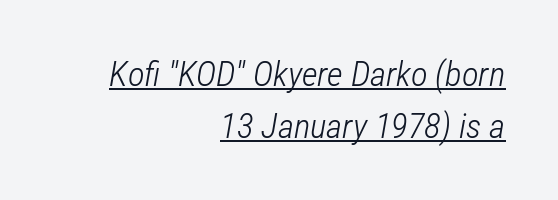
A rule runs beneath these lines of type. Heft: none added — not bold. Observe the lean: these are italic letterforms. Layout note: lines flush right. The letters advance in unequal steps, a hallmark of proportional type. A typesetter would call this leading conventional body-copy spacing.
